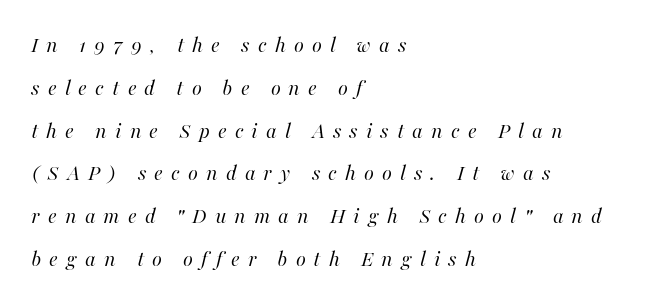
{"italic": "yes", "lean": "right", "slant_degrees": 16, "bold": "no", "underline": "no", "align": "left", "line_spacing_ratio": 1.86, "letter_spacing": "wide", "letter_spacing_em": 0.35, "glyph_px": 23}
